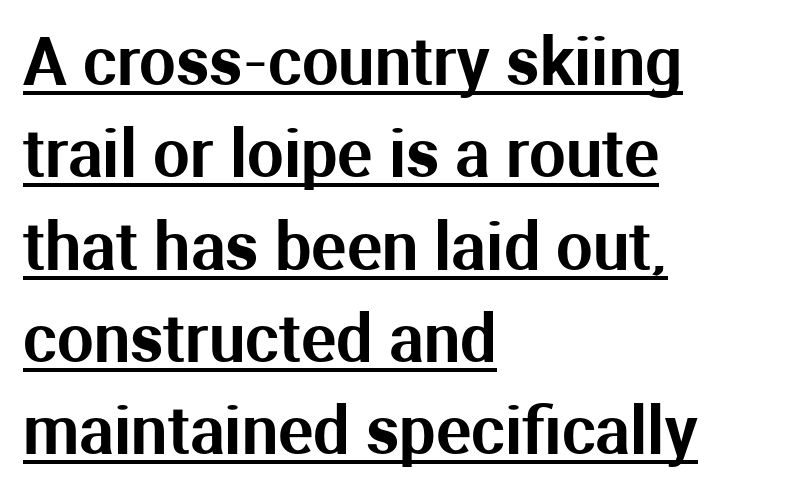
Q: Is the text italic (slanted)? A: No, it is upright.
Q: Is the typeface a serif or a sans-serif typeface? A: Sans-serif.
Q: Is the text underlined? A: Yes.
Q: How is the paragraph aligned? A: Left-aligned.
Q: Is the spacing between letters normal or unusually wide? A: Normal.
Q: Is the spacing between lines tight, normal or loose? A: Normal.
Q: Width (condensed, normal, or wide)? A: Normal.
Q: Stroke contrast? A: Medium.
Q: x-height? A: Medium.
Q: Monospaced? A: No.
